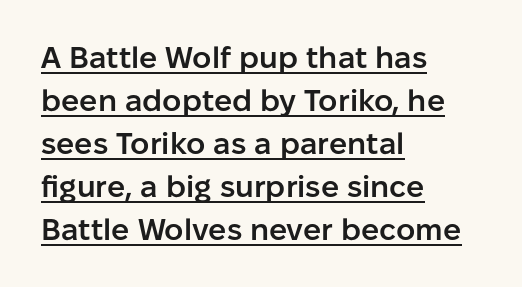
The lines are quadded left. Emphasis is given by a line drawn under the lettering. The block of text has a typical density, with ordinary space between rows. Stroke terminals: plain, sans-serif. The specimen reads as upright at a glance. Each word holds together tightly as a unit, with standard inter-letter gaps.
